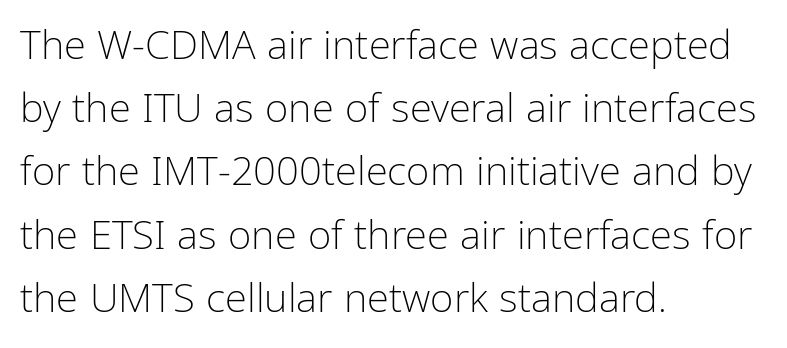
Q: Is the text bold? A: No.
Q: Is the text italic (slanted)? A: No, it is upright.
Q: Is the typeface a serif or a sans-serif typeface? A: Sans-serif.
Q: Is the text underlined? A: No.
Q: How is the paragraph aligned? A: Left-aligned.
Q: Is the spacing between letters normal or unusually wide? A: Normal.
Q: Is the spacing between lines tight, normal or loose? A: Normal.
Q: Width (condensed, normal, or wide)? A: Condensed.
Q: Stroke contrast? A: Low.
Q: x-height? A: Medium.
Q: Monospaced? A: No.
